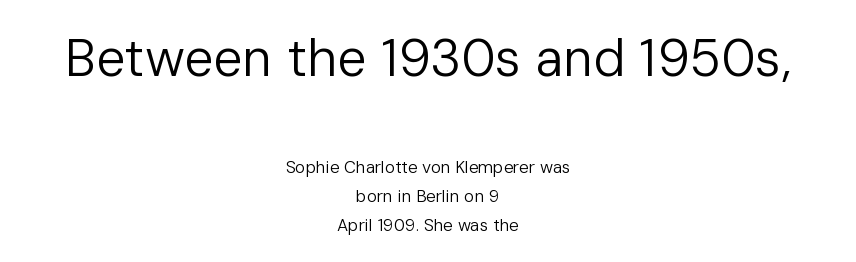
The font's upright variant was chosen for this text. Each stroke keeps to a modest, everyday thickness or less. Do the characters align in a grid? No, the font is proportional. Characters follow at the spacing the type designer built in. The glyphs in this specimen are sans serif.
